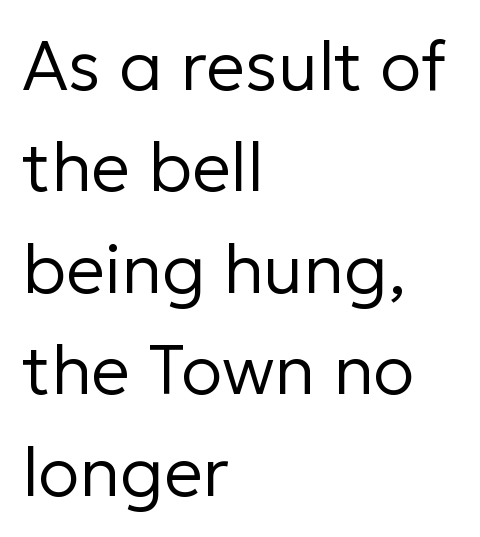
Short note: letters normally spaced. Serifs: no, the terminals of the letterforms are clean. Only glyphs here, with clear space below each row. No chunkiness to these letters — they're not bold. Reading down the column, the eye jumps a familiar distance to each next line. No italicization has been applied; the sample stays upright.
